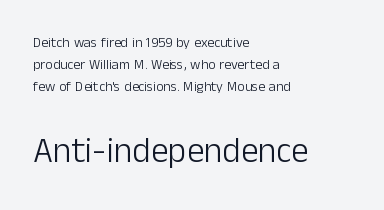
Q: Is the text bold? A: No.
Q: Is the text italic (slanted)? A: No, it is upright.
Q: Is the typeface a serif or a sans-serif typeface? A: Sans-serif.
Q: Is the text underlined? A: No.
Q: How is the paragraph aligned? A: Left-aligned.
Q: Is the spacing between letters normal or unusually wide? A: Normal.
Q: Is the spacing between lines tight, normal or loose? A: Normal.
Q: Which block of text is set in a larger size, the first (top) or the second (bottom)? A: The second (bottom) one.
Q: Width (condensed, normal, or wide)? A: Normal.
Q: Stroke contrast? A: Low.
Q: x-height? A: Medium.
Q: Monospaced? A: No.
